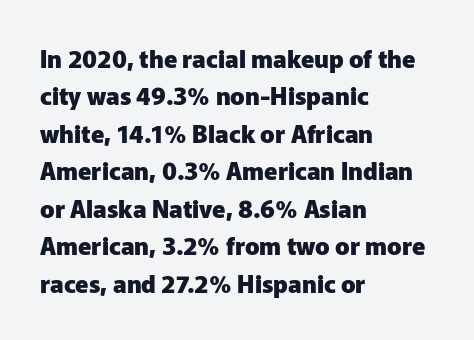
Underline: absent. Strokes here are thick enough to call this a true bold. This block has exactly the height ordinary leading produces. Standard letterfit; no display-style spreading of the glyphs. The lines are quadded left.
